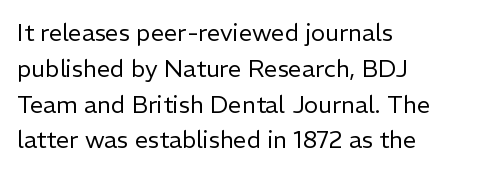
The image shows 24 px text type, upright; set left-aligned, normal line spacing (1.49x), normal letter spacing, not underlined.
